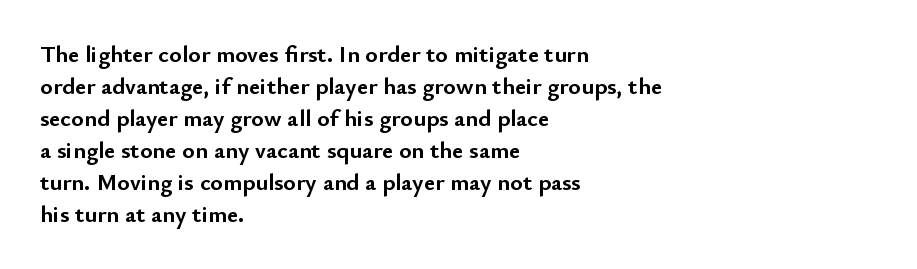
How are the letters spaced? Ordinarily, with no added tracking. Left-aligned paragraph, ragged on the right. The rows are spaced the way most documents space them. The glyphs are unaccompanied by any horizontal stroke below them. Weight check: bold — yes, fully. Ordinary non-slanted type is in use.
